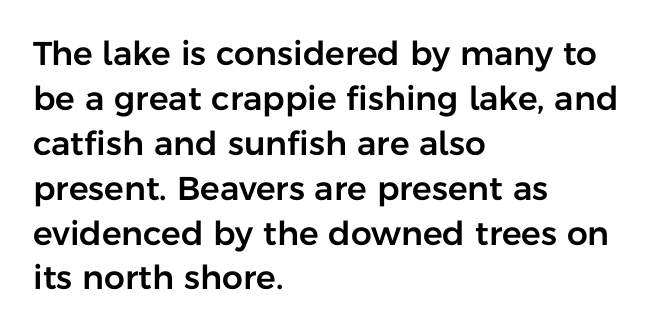
Q: Is the text italic (slanted)? A: No, it is upright.
Q: Is the typeface a serif or a sans-serif typeface? A: Sans-serif.
Q: Is the text underlined? A: No.
Q: How is the paragraph aligned? A: Left-aligned.
Q: Is the spacing between letters normal or unusually wide? A: Normal.
Q: Is the spacing between lines tight, normal or loose? A: Normal.
Q: Width (condensed, normal, or wide)? A: Normal.
Q: Stroke contrast? A: Low.
Q: x-height? A: Medium.
Q: Monospaced? A: No.
